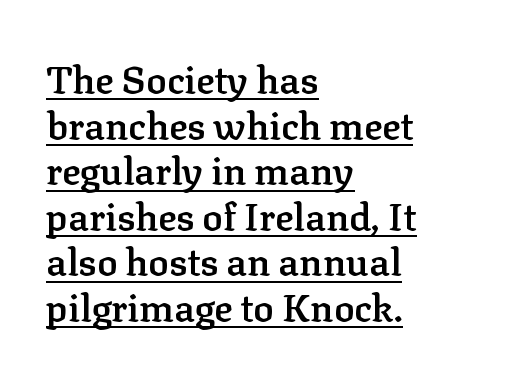
Decoration check: the copy is underlined. Default kerning and tracking; the words read as compact shapes. Which margin do the lines hug? The left one — the right edge is uneven. Little horizontal feet cap the strokes, marking this as serif type. Do the characters align in a grid? No, the font is proportional. This sample uses an upright cut, with every glyph sitting square on the baseline.
